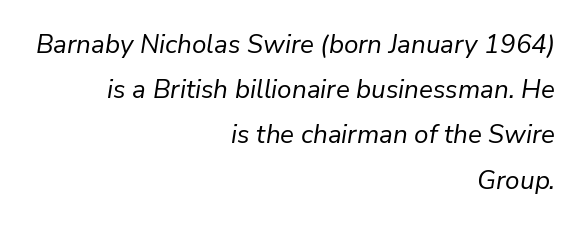
Q: Is the text bold? A: No.
Q: Is the text italic (slanted)? A: Yes, it leans right by about 9 degrees.
Q: Is the text underlined? A: No.
Q: How is the paragraph aligned? A: Right-aligned.
Q: Is the spacing between letters normal or unusually wide? A: Normal.
